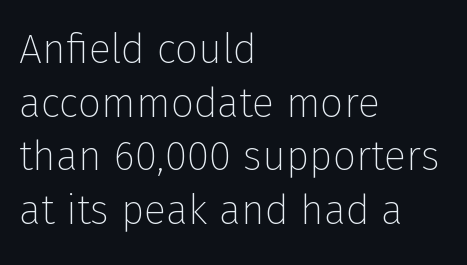
Q: Is the text bold? A: No.
Q: Is the text italic (slanted)? A: No, it is upright.
Q: Is the typeface a serif or a sans-serif typeface? A: Sans-serif.
Q: Is the text underlined? A: No.
Q: How is the paragraph aligned? A: Left-aligned.
Q: Is the spacing between letters normal or unusually wide? A: Normal.
Q: Is the spacing between lines tight, normal or loose? A: Normal.
Q: Width (condensed, normal, or wide)? A: Normal.
Q: Stroke contrast? A: Low.
Q: x-height? A: Medium.
Q: Monospaced? A: No.
